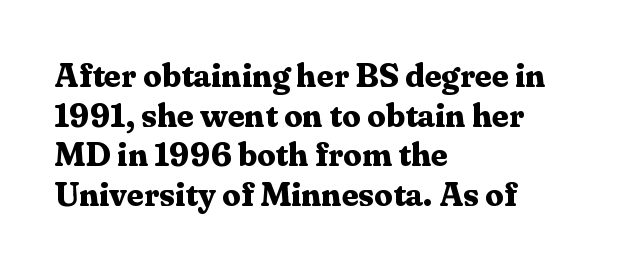
The passage shown is typed in a proportional face where columns would drift. The typesetter chose a ragged-right arrangement here. Standard letterfit; no display-style spreading of the glyphs. A typesetter would label this face a serif.
